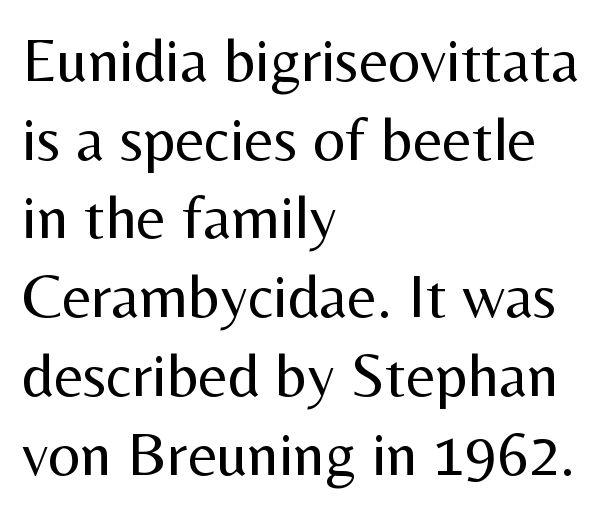
Q: Is the text bold? A: No.
Q: Is the text italic (slanted)? A: No, it is upright.
Q: Is the typeface a serif or a sans-serif typeface? A: Sans-serif.
Q: Is the text underlined? A: No.
Q: How is the paragraph aligned? A: Left-aligned.
Q: Is the spacing between letters normal or unusually wide? A: Normal.
Q: Is the spacing between lines tight, normal or loose? A: Normal.
Q: Width (condensed, normal, or wide)? A: Normal.
Q: Stroke contrast? A: Medium.
Q: x-height? A: Medium.
Q: Monospaced? A: No.
